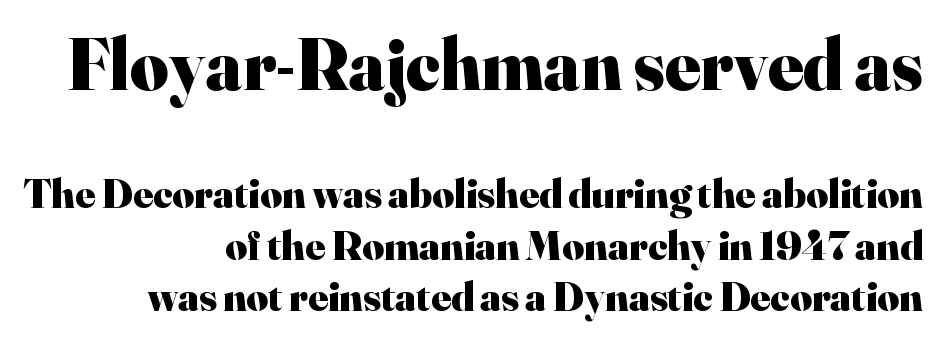
Q: Is the text bold? A: Yes.
Q: Is the text italic (slanted)? A: No, it is upright.
Q: Is the typeface a serif or a sans-serif typeface? A: Serif.
Q: Is the text underlined? A: No.
Q: How is the paragraph aligned? A: Right-aligned.
Q: Is the spacing between letters normal or unusually wide? A: Normal.
Q: Which block of text is set in a larger size, the first (top) or the second (bottom)? A: The first (top) one.
Q: Width (condensed, normal, or wide)? A: Normal.
Q: Stroke contrast? A: High.
Q: x-height? A: Small.
Q: Monospaced? A: No.
